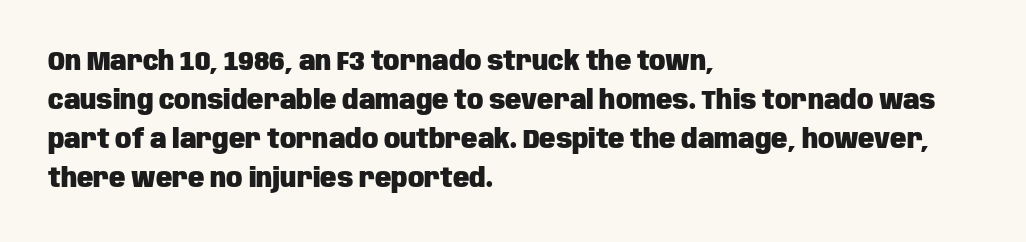
Line starts are locked; line ends wander. On the weight axis this lands at bold, roughly 700. Italic: no, the glyphs are upright roman. Glance below the letters and you will spot only blank space.
